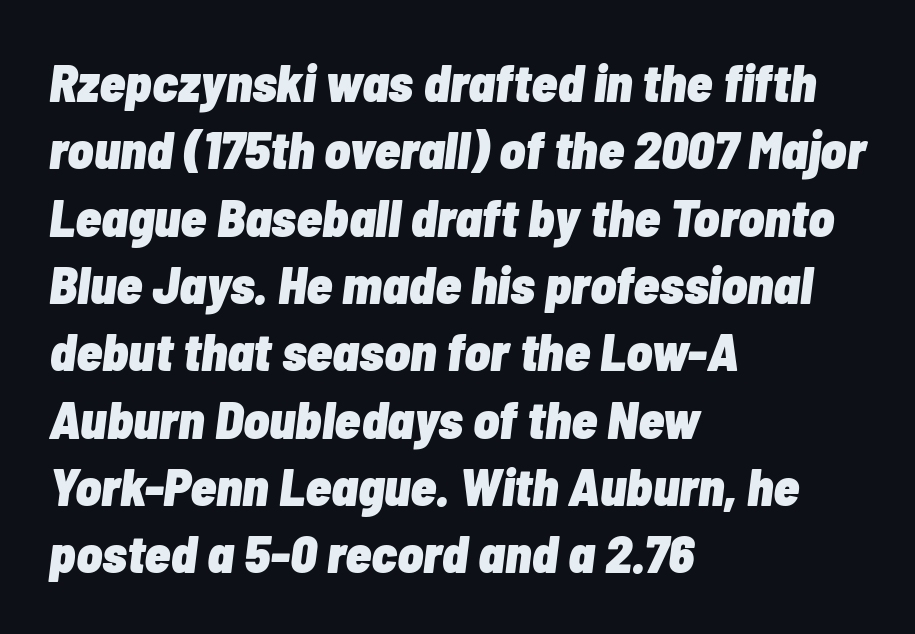
Default kerning and tracking; the words read as compact shapes. The baseline area is clear. I'd describe the lettering as bold — thick and assertive. The rendering uses natural spacing where letterforms have individual widths. Baseline-to-baseline distance is the conventional proportion of letter height. Posture: slanted.
